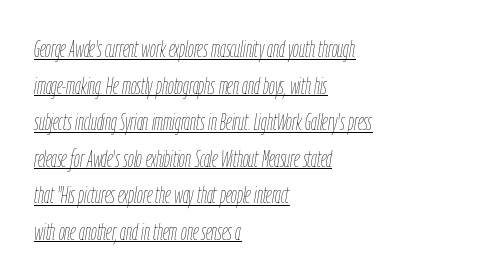
The image shows 23 px text type, italic (leaning right); set left-aligned, normal line spacing (1.59x), normal letter spacing, underlined.
